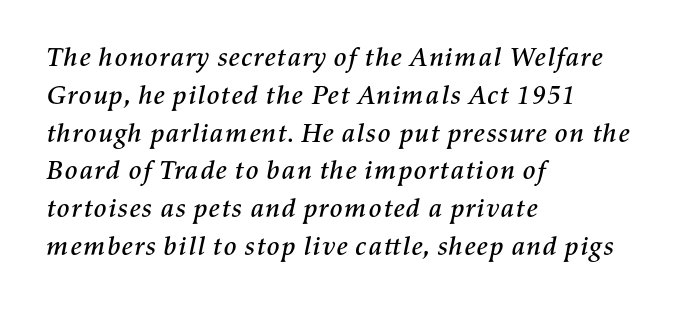
The typesetter chose a ragged-right arrangement here. Emphasis-style slanted type is in use. Normally led — the rows are evenly, conventionally spaced. Bare-footed words on every line.
